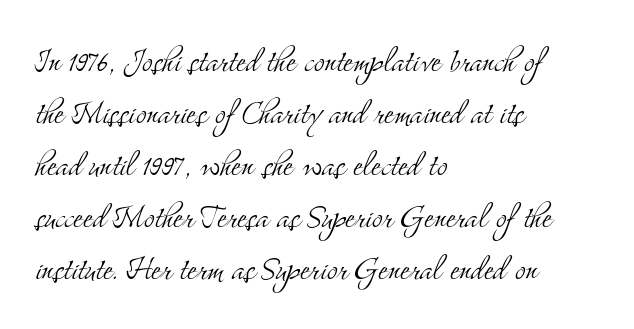
Q: Is the text bold? A: No.
Q: Is the text italic (slanted)? A: Yes.
Q: Is the typeface a serif or a sans-serif typeface? A: Serif.
Q: Is the text underlined? A: No.
Q: How is the paragraph aligned? A: Left-aligned.
Q: Is the spacing between letters normal or unusually wide? A: Normal.
Q: Is the spacing between lines tight, normal or loose? A: Normal.
Q: Width (condensed, normal, or wide)? A: Condensed.
Q: Stroke contrast? A: Medium.
Q: x-height? A: Small.
Q: Monospaced? A: No.
